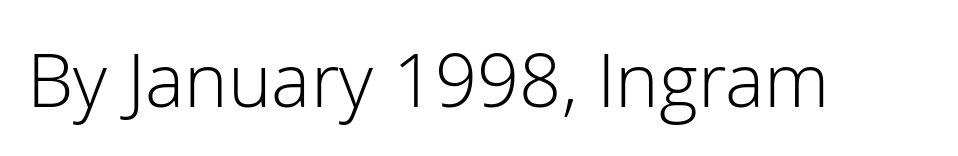
{"serif": "no", "italic": "no", "bold": "no", "weight": "light", "width": "normal", "stroke_contrast": "low", "x_height": "medium", "monospaced": "no", "underline": "no", "letter_spacing": "normal", "letter_spacing_em": 0.0, "glyph_px": 74}
